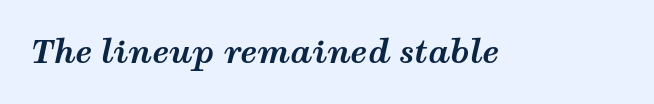
The image shows 31 px bold, wide type, italic (leaning right); set normal letter spacing, not underlined; medium stroke contrast and a medium x-height.
